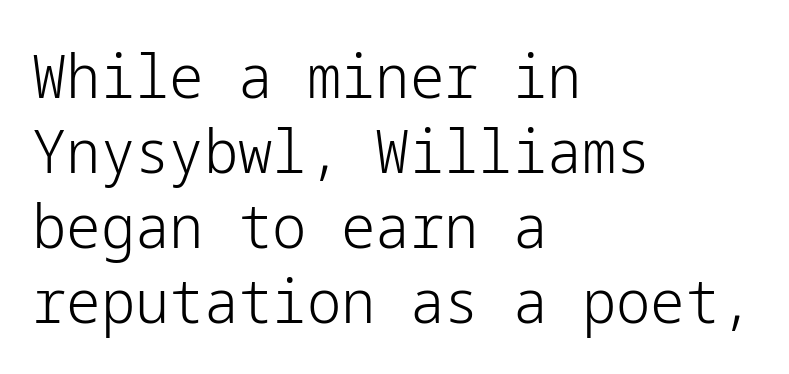
If you drew a ruler down the left edge, every line would touch it. Posture: upright roman. The face used here is rendered with its standard letterfit. Weight: regular or lighter.
